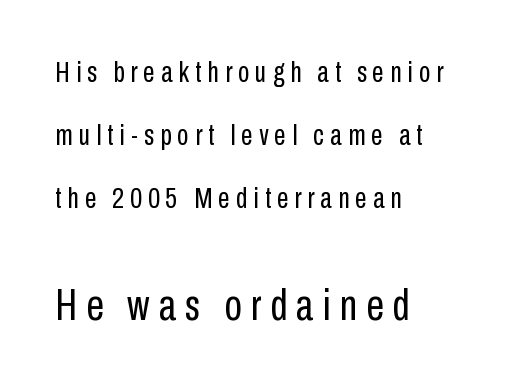
Q: Is the text bold? A: No.
Q: Is the text italic (slanted)? A: No, it is upright.
Q: Is the typeface a serif or a sans-serif typeface? A: Sans-serif.
Q: Is the text underlined? A: No.
Q: How is the paragraph aligned? A: Left-aligned.
Q: Is the spacing between letters normal or unusually wide? A: Unusually wide.
Q: Is the spacing between lines tight, normal or loose? A: Loose.
Q: Which block of text is set in a larger size, the first (top) or the second (bottom)? A: The second (bottom) one.
Q: Width (condensed, normal, or wide)? A: Condensed.
Q: Stroke contrast? A: Low.
Q: x-height? A: Medium.
Q: Monospaced? A: No.
